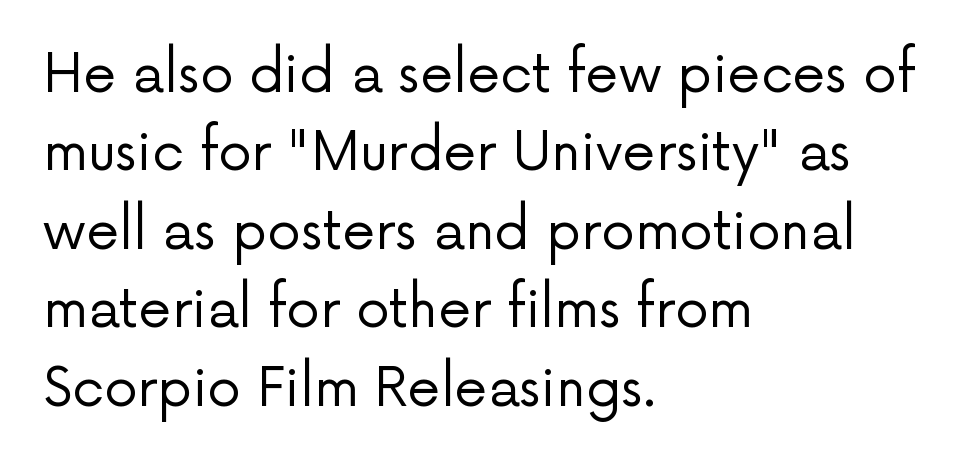
The image shows 53 px regular-weight sans-serif type, upright; set left-aligned, normal line spacing (1.48x), normal letter spacing, not underlined; low stroke contrast and a medium x-height.
